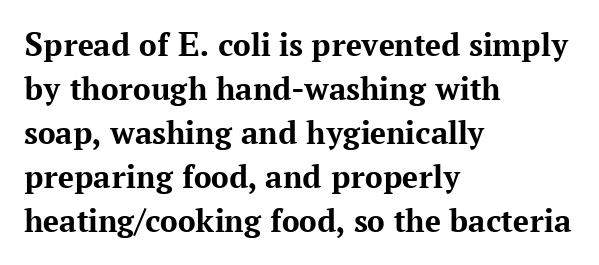
The image shows 35 px bold serif type, upright; set left-aligned, normal line spacing (1.26x), normal letter spacing, not underlined; medium stroke contrast and a medium x-height.
